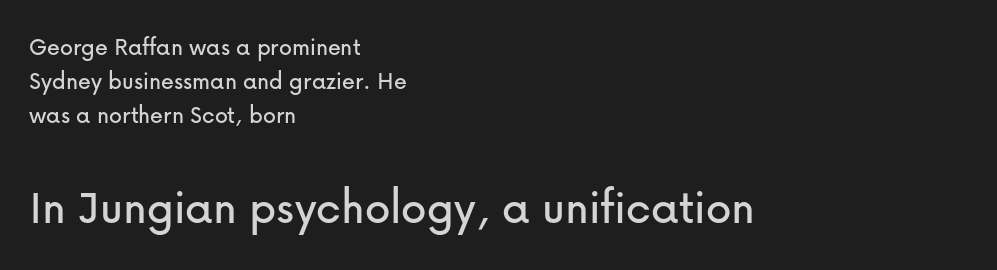
The image shows 51 px sans-serif type, upright; set left-aligned, normal line spacing (1.31x), normal letter spacing, not underlined; the second (bottom) block is 1.96x larger; low stroke contrast and a medium x-height.
